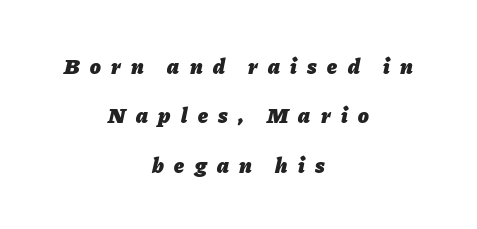
Q: Is the text bold? A: Yes.
Q: Is the text italic (slanted)? A: Yes, it leans right by about 11 degrees.
Q: Is the text underlined? A: No.
Q: How is the paragraph aligned? A: Centered.
Q: Is the spacing between letters normal or unusually wide? A: Unusually wide.
Q: Is the spacing between lines tight, normal or loose? A: Loose.
